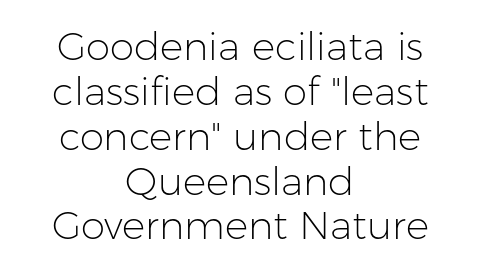
Q: Is the text bold? A: No.
Q: Is the text italic (slanted)? A: No, it is upright.
Q: Is the typeface a serif or a sans-serif typeface? A: Sans-serif.
Q: Is the text underlined? A: No.
Q: How is the paragraph aligned? A: Centered.
Q: Is the spacing between letters normal or unusually wide? A: Normal.
Q: Is the spacing between lines tight, normal or loose? A: Tight.
Q: Width (condensed, normal, or wide)? A: Normal.
Q: Stroke contrast? A: Low.
Q: x-height? A: Medium.
Q: Monospaced? A: No.
